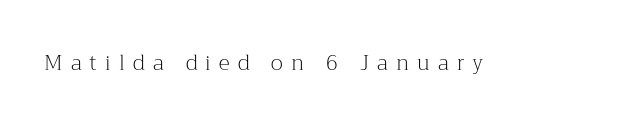
Q: Is the text bold? A: No.
Q: Is the text italic (slanted)? A: No, it is upright.
Q: Is the text underlined? A: No.
Q: Is the spacing between letters normal or unusually wide? A: Unusually wide.
